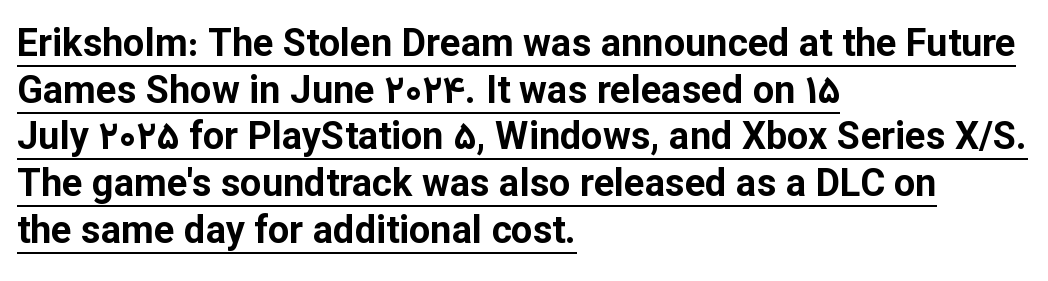
The image shows 38 px bold sans-serif type, upright; set left-aligned, line spacing 1.23x, normal letter spacing, underlined; low stroke contrast and a medium x-height.
